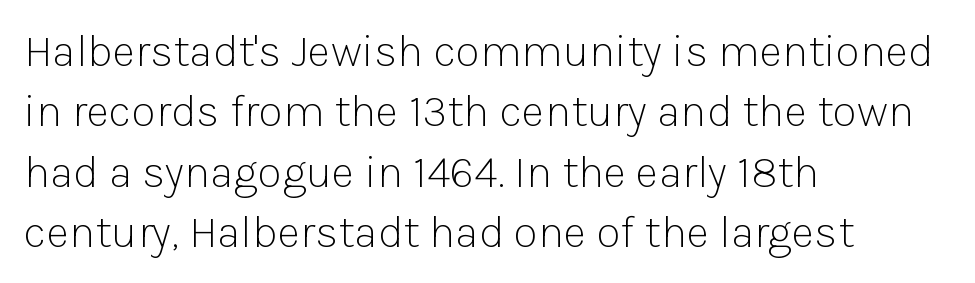
Q: Is the text bold? A: No.
Q: Is the text italic (slanted)? A: No, it is upright.
Q: Is the typeface a serif or a sans-serif typeface? A: Sans-serif.
Q: Is the text underlined? A: No.
Q: How is the paragraph aligned? A: Left-aligned.
Q: Is the spacing between letters normal or unusually wide? A: Normal.
Q: Is the spacing between lines tight, normal or loose? A: Normal.
Q: Width (condensed, normal, or wide)? A: Normal.
Q: Stroke contrast? A: Low.
Q: x-height? A: Medium.
Q: Monospaced? A: No.
